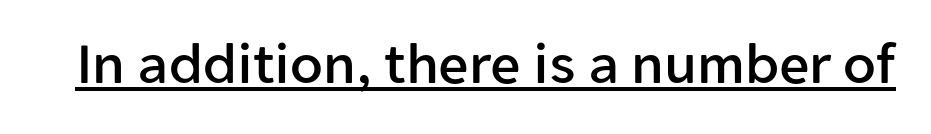
{"serif": "no", "italic": "no", "width": "normal", "stroke_contrast": "low", "x_height": "medium", "monospaced": "no", "underline": "yes", "letter_spacing": "normal", "letter_spacing_em": 0.0, "glyph_px": 60}
